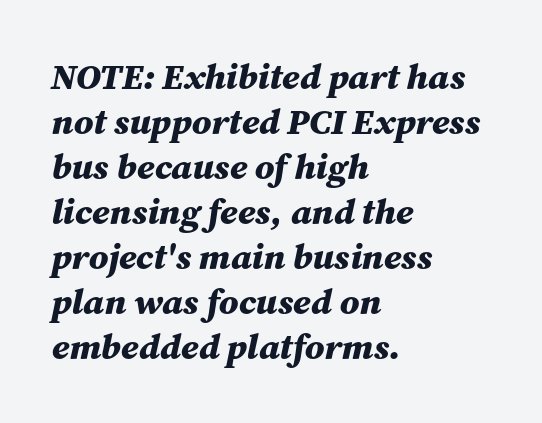
{"italic": "yes", "lean": "right", "slant_degrees": 12, "bold": "yes", "weight": "bold", "width": "normal", "stroke_contrast": "medium", "x_height": "medium", "monospaced": "no", "underline": "no", "align": "left", "line_spacing": "normal", "line_spacing_ratio": 1.25, "letter_spacing": "normal", "letter_spacing_em": 0.0, "glyph_px": 36}
